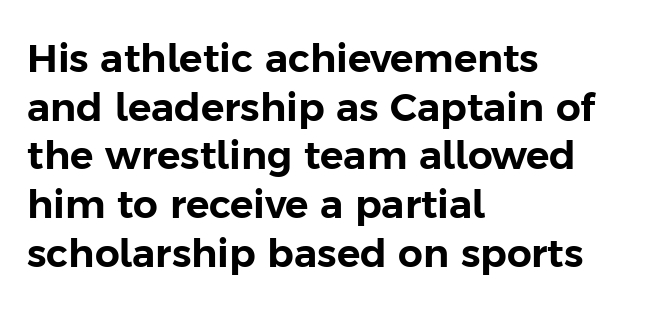
Q: Is the text italic (slanted)? A: No, it is upright.
Q: Is the typeface a serif or a sans-serif typeface? A: Sans-serif.
Q: Is the text underlined? A: No.
Q: How is the paragraph aligned? A: Left-aligned.
Q: Is the spacing between letters normal or unusually wide? A: Normal.
Q: Is the spacing between lines tight, normal or loose? A: Normal.
Q: Width (condensed, normal, or wide)? A: Normal.
Q: Stroke contrast? A: Low.
Q: x-height? A: Medium.
Q: Monospaced? A: No.
